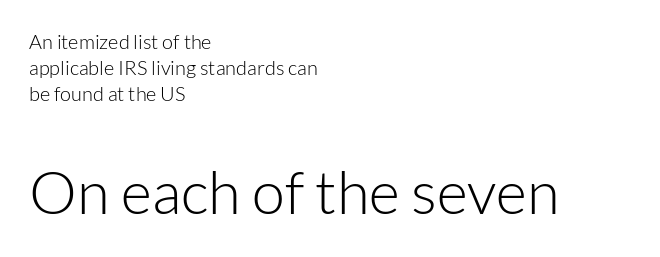
{"serif": "no", "italic": "no", "bold": "no", "weight": "light", "width": "normal", "stroke_contrast": "low", "x_height": "medium", "monospaced": "no", "underline": "no", "align": "left", "line_spacing": "normal", "line_spacing_ratio": 1.29, "letter_spacing": "normal", "letter_spacing_em": 0.0, "larger_block": "second", "size_ratio": 3.0, "glyph_px": 60}
